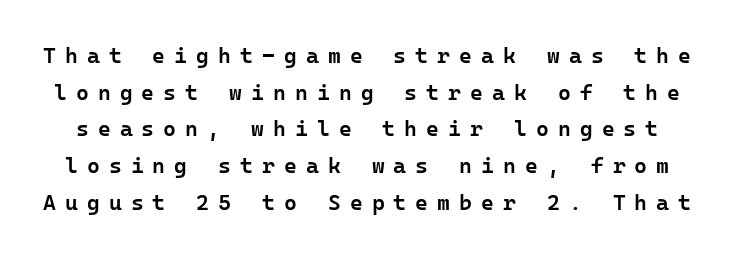
The space between consecutive lines is moderate. Every letter is mildly thick-stroked: semibold rather than bold. You can tell it's not italic because the verticals are truly vertical. The line texture is sparse and dotted thanks to wide tracking. The baseline area is clear.
